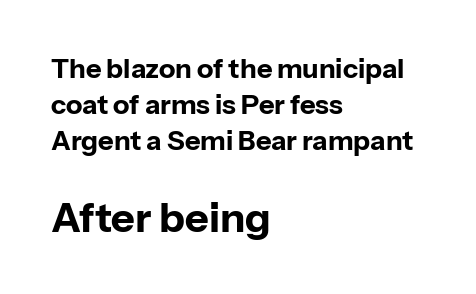
{"serif": "no", "italic": "no", "bold": "yes", "weight": "bold", "width": "normal", "stroke_contrast": "low", "x_height": "medium", "monospaced": "no", "underline": "no", "align": "left", "line_spacing": "normal", "line_spacing_ratio": 1.33, "letter_spacing": "normal", "letter_spacing_em": 0.0, "larger_block": "second", "size_ratio": 1.52, "glyph_px": 41}
